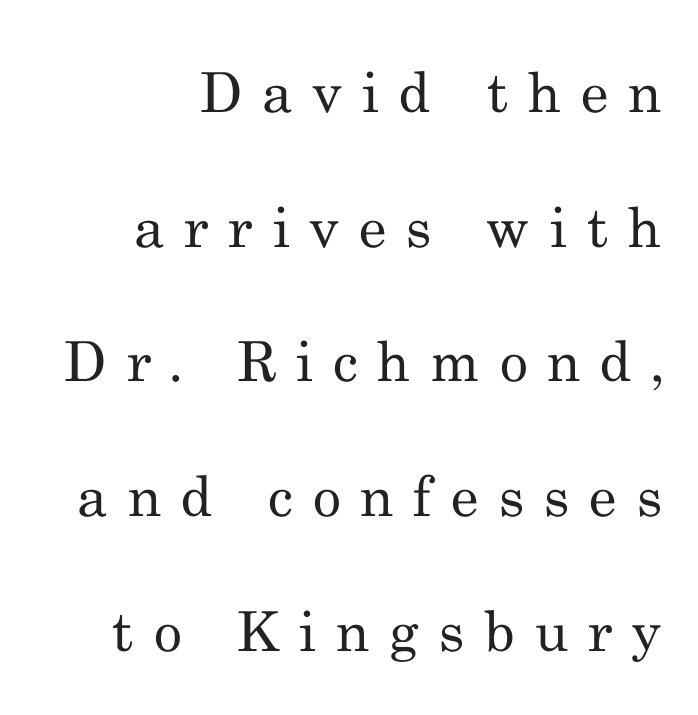
The image shows 55 px regular-weight serif type, upright; set right-aligned, loose line spacing (2.45x), unusually wide letter spacing (+0.36 em), not underlined; medium stroke contrast and a small x-height.
